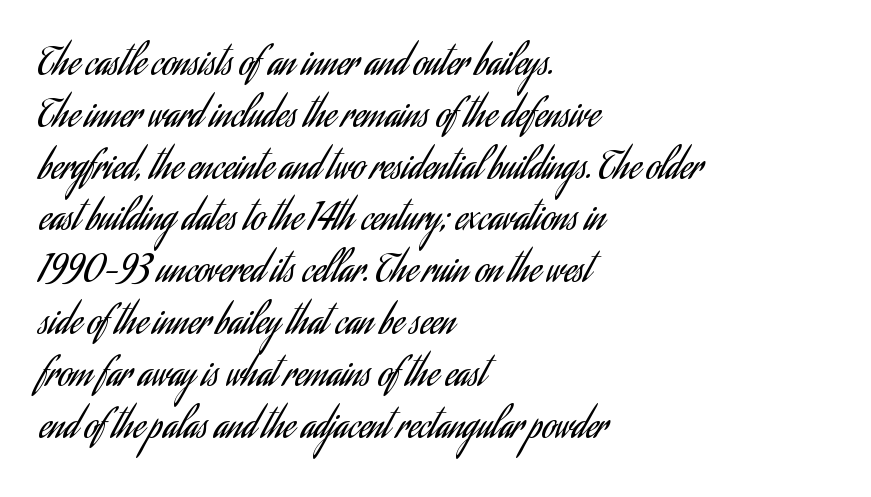
The font family rendered here belongs to the sans-serif group. Type without underlining. These lines keep a tight, regular rhythm from letter to letter. Notice how the passage keeps a crisp vertical edge on the left only. The face looks like a standard text weight, possibly lighter.
